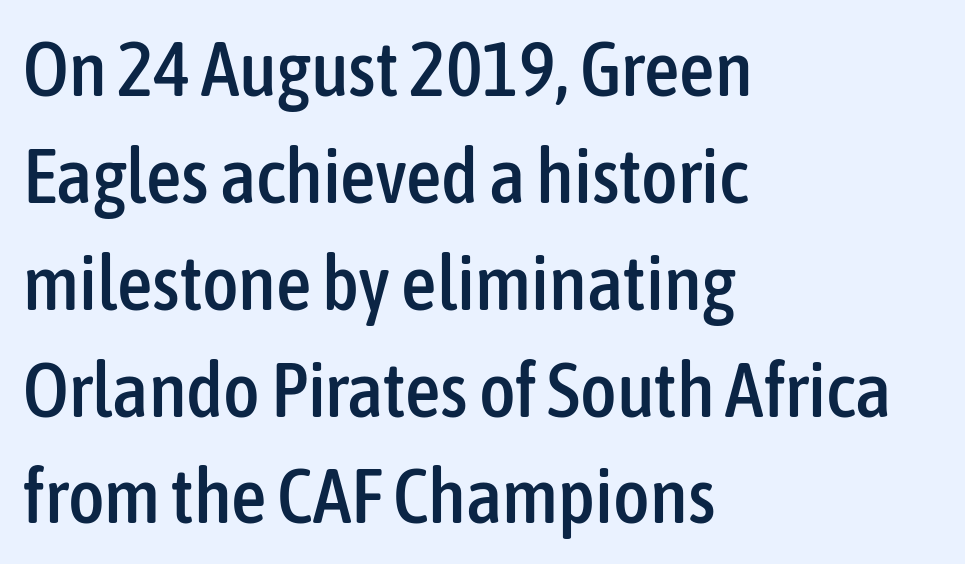
Posture: straight, roman, zero tilt. Default kerning and tracking; the words read as compact shapes. You can tell from the bare stems that sans-serif type was used. A typesetter would call this proportional, since set widths differ per character. The lines are quadded left.
